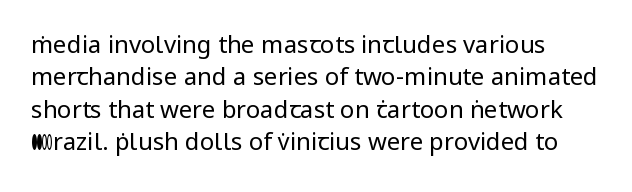
When letters stand straight like this, we call the style roman or upright. Between one letter and the next there's only the usual sliver of space. Summary of vertical rhythm: regular, with standard interline spacing. Glance below the letters and you will spot only blank space. No chunkiness to these letters — they're not bold.
